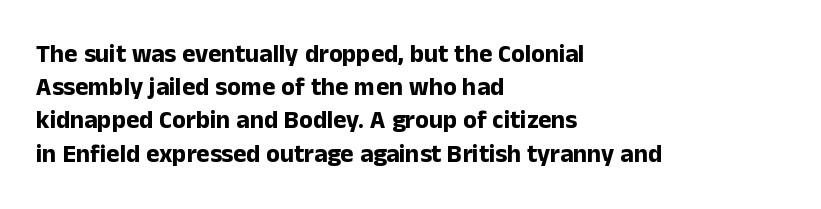
The image shows 25 px bold type, upright; set left-aligned, normal line spacing (1.33x), normal letter spacing, not underlined.
